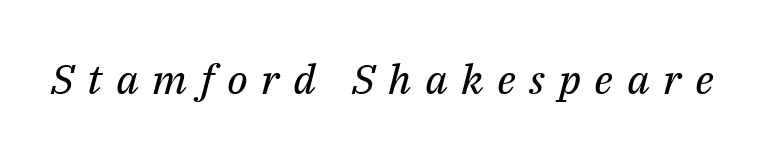
A typesetter would call this proportional, since set widths differ per character. The axis of the letterforms is tilted away from vertical. The passage shown has open, widely tracked lettering throughout. This rendering features lettering with no underline. Little horizontal feet cap the strokes, marking this as serif type. A light-to-regular cut is what we see here.
